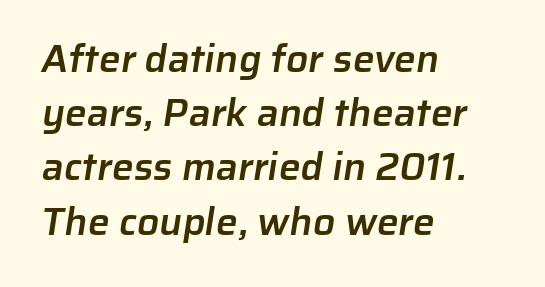
{"serif": "no", "bold": "semi", "weight": "semibold", "width": "normal", "stroke_contrast": "low", "x_height": "medium", "monospaced": "no", "underline": "no", "align": "left", "line_spacing": "normal", "line_spacing_ratio": 1.39, "letter_spacing": "normal", "letter_spacing_em": 0.0, "glyph_px": 39}
